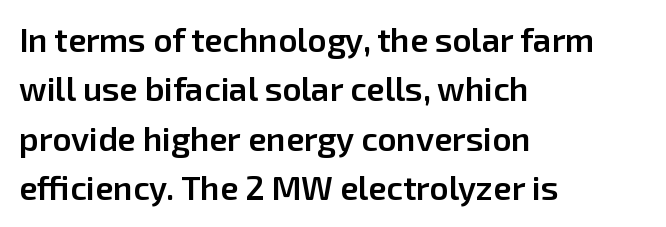
The image shows 33 px semibold sans-serif type, upright; set left-aligned, normal line spacing (1.5x), normal letter spacing, not underlined; low stroke contrast and a medium x-height.
